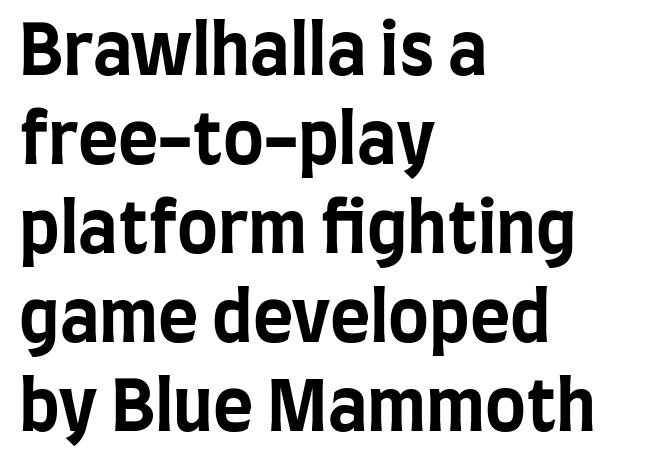
{"serif": "no", "italic": "no", "bold": "yes", "weight": "bold", "width": "condensed", "stroke_contrast": "low", "x_height": "large", "monospaced": "no", "underline": "no", "align": "left", "line_spacing": "normal", "line_spacing_ratio": 1.29, "letter_spacing": "normal", "letter_spacing_em": 0.0, "glyph_px": 69}
